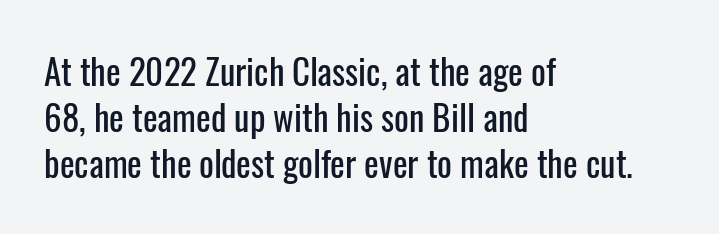
Think of a printed novel: that variable character pitch is what you see here. Typeset ragged right — the left edge is the straight one. Lines of text with bare space underneath. In terms of letterspacing, this is plain default setting. This sample keeps an unexceptional amount of space between lines.
